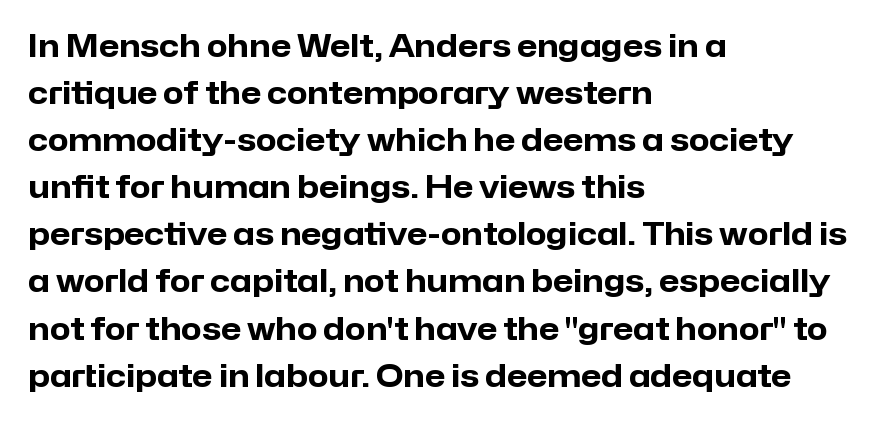
{"serif": "no", "italic": "no", "bold": "yes", "weight": "heavy", "width": "normal", "stroke_contrast": "low", "x_height": "medium", "monospaced": "no", "underline": "no", "align": "left", "line_spacing": "normal", "line_spacing_ratio": 1.57, "letter_spacing": "normal", "letter_spacing_em": 0.0, "glyph_px": 30}
